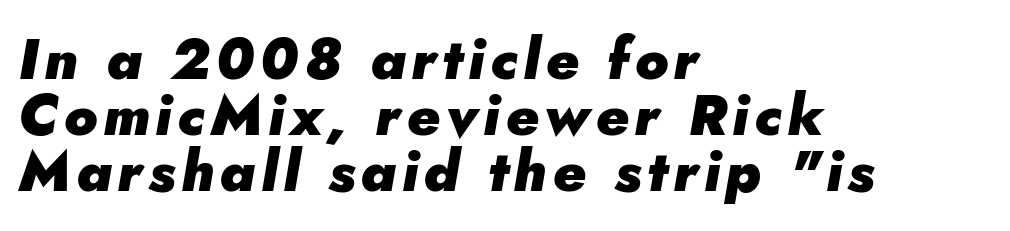
The image shows 57 px heavy type, italic (leaning right); set left-aligned, tight line spacing (0.98x), not underlined; low stroke contrast and a small x-height.
